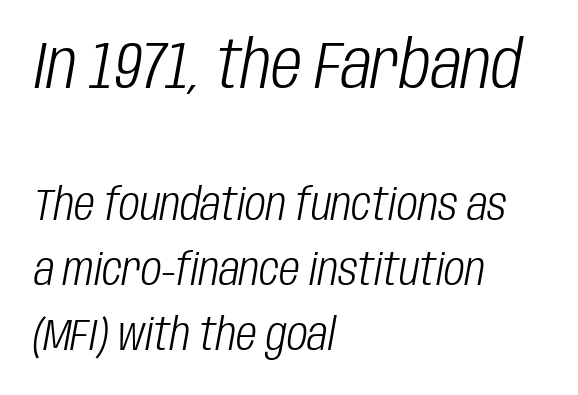
The image shows 67 px light, condensed type, italic (leaning right); set left-aligned, normal line spacing (1.44x), normal letter spacing, not underlined; the first (top) block is 1.49x larger; low stroke contrast and a large x-height.
